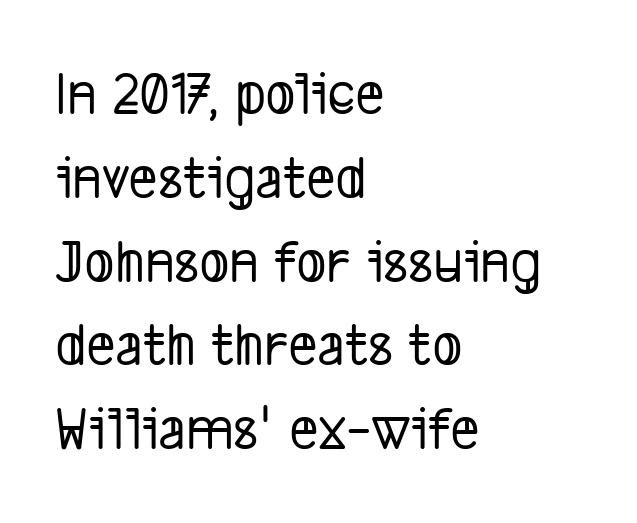
{"serif": "no", "width": "condensed", "stroke_contrast": "low", "x_height": "medium", "monospaced": "no", "underline": "no", "align": "left", "line_spacing": "normal", "line_spacing_ratio": 1.33, "letter_spacing": "normal", "letter_spacing_em": 0.0, "glyph_px": 63}
